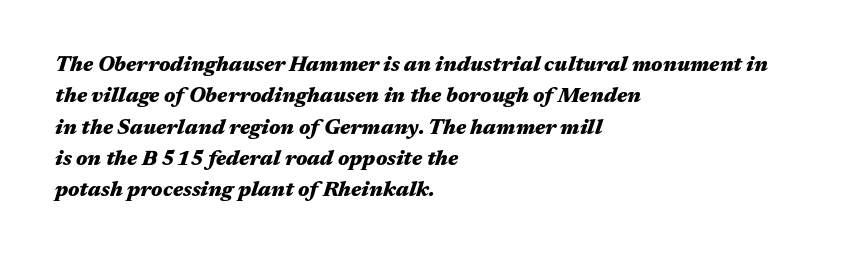
The image shows 21 px bold type, italic (leaning right); set left-aligned, normal line spacing (1.49x), normal letter spacing, not underlined.
